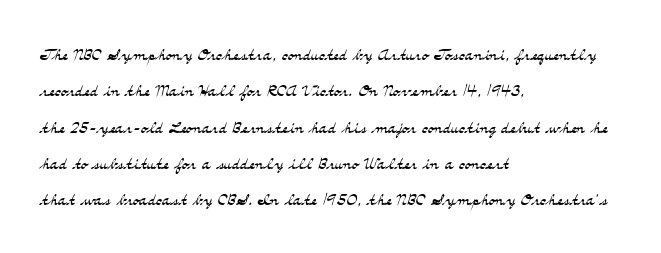
{"bold": "no", "underline": "no", "align": "left", "line_spacing": "normal", "line_spacing_ratio": 1.58, "letter_spacing": "normal", "letter_spacing_em": 0.0, "glyph_px": 23}
